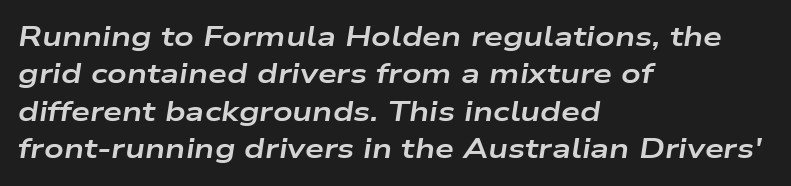
{"italic": "yes", "lean": "right", "slant_degrees": 9, "bold": "yes", "underline": "no", "align": "left", "line_spacing": "normal", "line_spacing_ratio": 1.38, "letter_spacing": "normal", "letter_spacing_em": 0.0, "glyph_px": 27}
